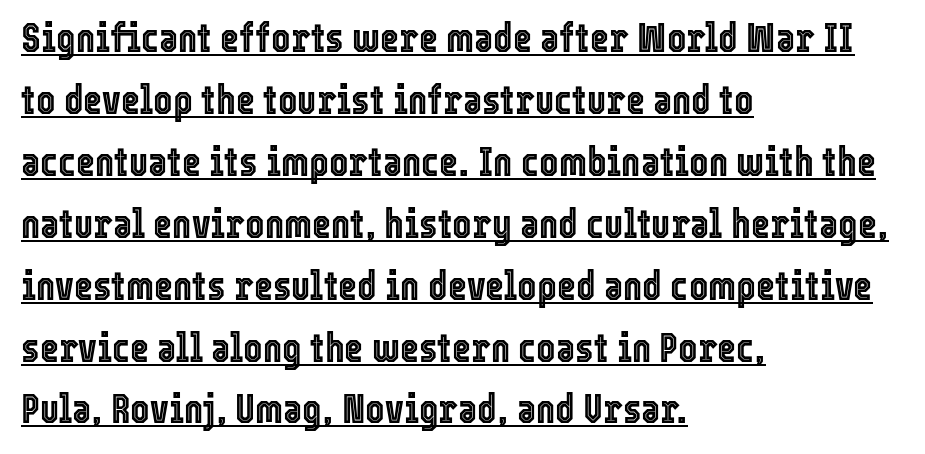
The rendering keeps characters at their native spacing. Looks like someone drew a line under every word here. A typesetter would call this leading conventional body-copy spacing. The letters advance in unequal steps, a hallmark of proportional type. A roman cut, with each character standing at attention.
